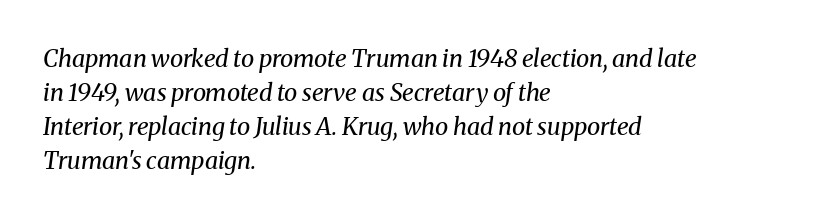
Q: Is the text bold? A: No.
Q: Is the text italic (slanted)? A: Yes, it leans right by about 8 degrees.
Q: Is the text underlined? A: No.
Q: How is the paragraph aligned? A: Left-aligned.
Q: Is the spacing between letters normal or unusually wide? A: Normal.
Q: Is the spacing between lines tight, normal or loose? A: Normal.
